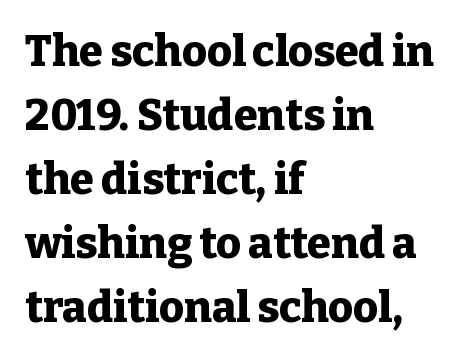
{"serif": "yes", "italic": "no", "bold": "yes", "weight": "heavy", "width": "normal", "stroke_contrast": "low", "x_height": "medium", "monospaced": "no", "underline": "no", "align": "left", "line_spacing": "normal", "line_spacing_ratio": 1.49, "letter_spacing": "normal", "letter_spacing_em": 0.0, "glyph_px": 43}
